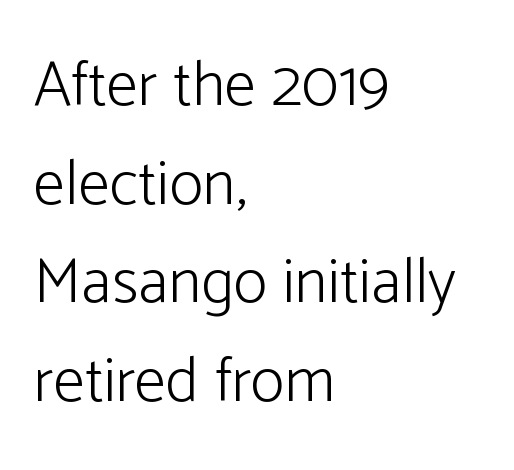
The letters sit at their default tracking, neither squeezed nor spread. Classification — sans serif. The typesetter chose a ragged-right arrangement here. The face looks like a standard text weight, possibly lighter. The lettering holds an erect, upright posture throughout. Looks like regular typesetting: each glyph gets only the width it needs.
